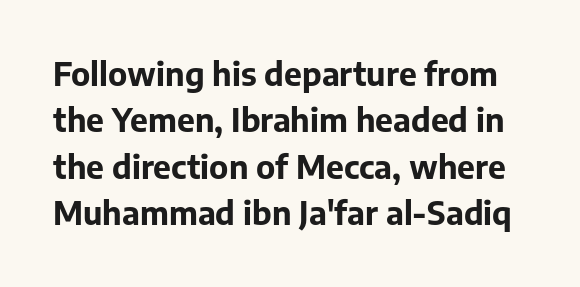
{"serif": "no", "italic": "no", "bold": "yes", "weight": "bold", "width": "normal", "stroke_contrast": "low", "x_height": "medium", "monospaced": "no", "underline": "no", "line_spacing": "normal", "line_spacing_ratio": 1.45, "letter_spacing": "normal", "letter_spacing_em": 0.0, "glyph_px": 32}
